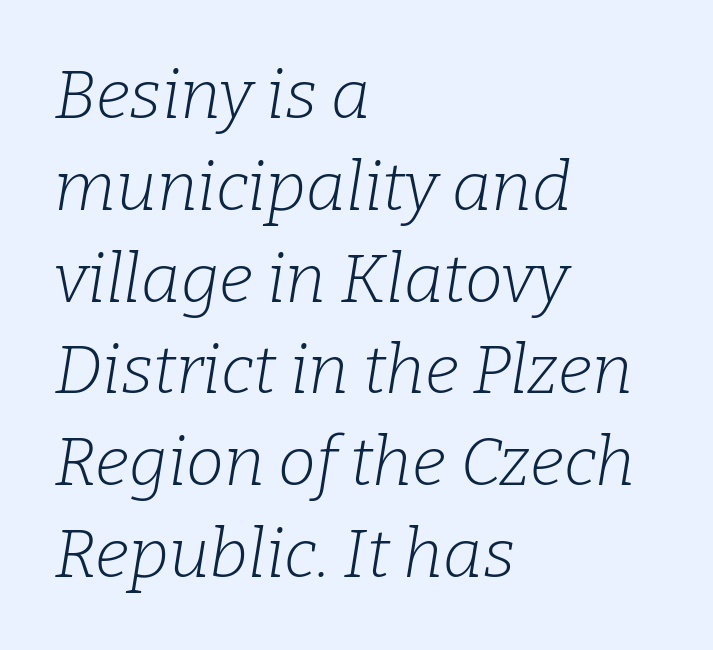
The image shows 68 px light serif type, italic (leaning right); set left-aligned, normal line spacing (1.35x), normal letter spacing, not underlined; low stroke contrast and a medium x-height.
